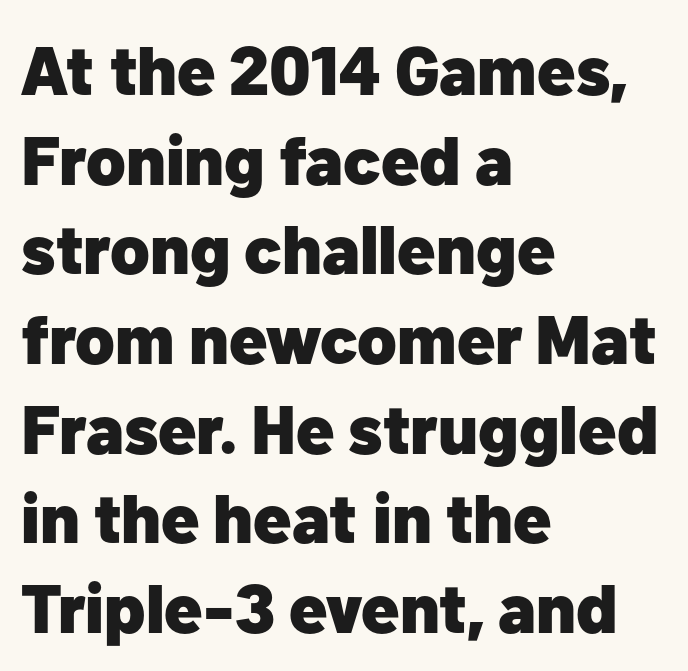
The image shows 69 px heavy sans-serif type, upright; set left-aligned, normal line spacing (1.3x), normal letter spacing, not underlined; low stroke contrast and a medium x-height.
